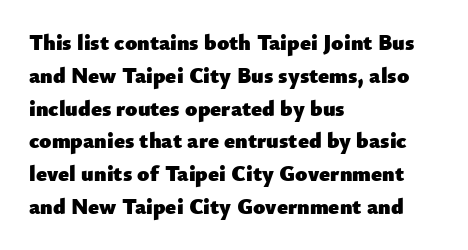
Nobody touched the tracking dial on this one. Alignment: flush left. Tall strokes in this sample are plumb rather than angled. Weight: bold.
